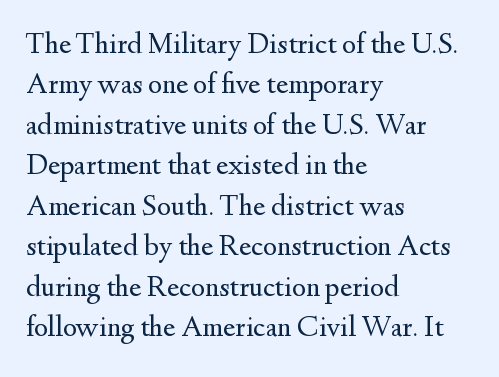
{"serif": "yes", "italic": "no", "bold": "no", "weight": "regular", "width": "normal", "stroke_contrast": "medium", "x_height": "small", "monospaced": "no", "underline": "no", "align": "left", "line_spacing": "normal", "line_spacing_ratio": 1.35, "letter_spacing": "normal", "letter_spacing_em": 0.0, "glyph_px": 30}
